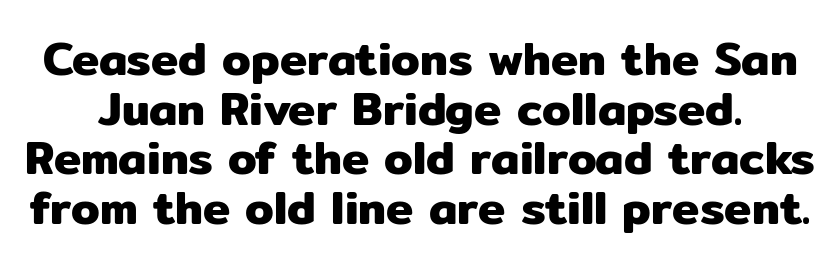
{"serif": "no", "italic": "no", "width": "normal", "stroke_contrast": "low", "x_height": "medium", "monospaced": "no", "underline": "no", "line_spacing": "tight", "line_spacing_ratio": 1.08, "letter_spacing": "normal", "letter_spacing_em": 0.0, "glyph_px": 46}
